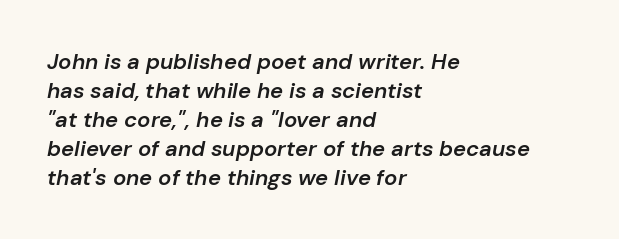
Q: Is the text bold? A: Semi-bold.
Q: Is the text italic (slanted)? A: Yes, it leans right by about 10 degrees.
Q: Is the text underlined? A: No.
Q: How is the paragraph aligned? A: Left-aligned.
Q: Is the spacing between letters normal or unusually wide? A: Normal.
Q: Is the spacing between lines tight, normal or loose? A: Normal.
